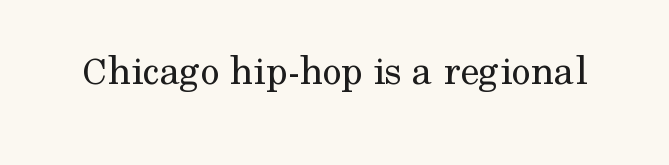
Q: Is the text bold? A: No.
Q: Is the text italic (slanted)? A: No, it is upright.
Q: Is the typeface a serif or a sans-serif typeface? A: Serif.
Q: Is the text underlined? A: No.
Q: Is the spacing between letters normal or unusually wide? A: Normal.
Q: Width (condensed, normal, or wide)? A: Normal.
Q: Stroke contrast? A: Medium.
Q: x-height? A: Medium.
Q: Monospaced? A: No.
